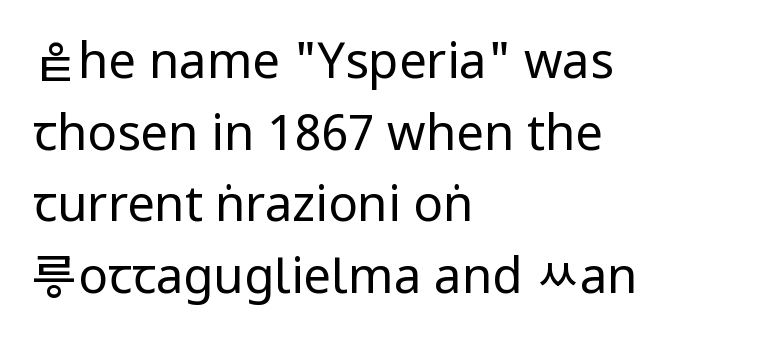
The image shows 49 px regular-weight, condensed sans-serif type, upright; set left-aligned, normal line spacing (1.46x), normal letter spacing, not underlined; low stroke contrast and a large x-height.
